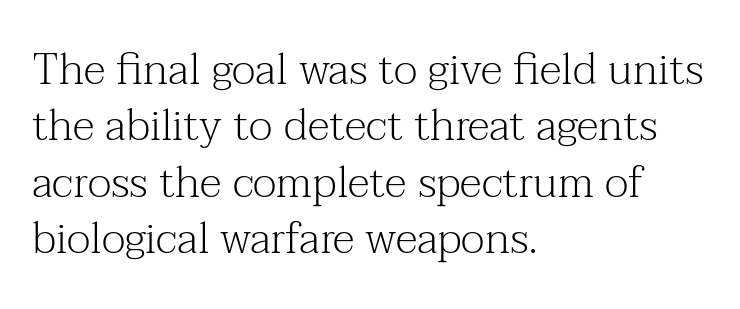
The image shows 44 px light serif type, upright; set left-aligned, normal line spacing (1.28x), normal letter spacing, not underlined; medium stroke contrast and a medium x-height.
